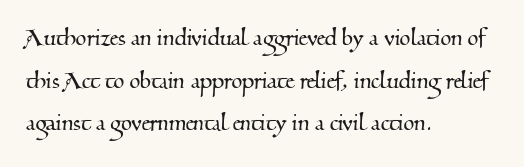
Q: Is the typeface a serif or a sans-serif typeface? A: Serif.
Q: Is the text underlined? A: No.
Q: How is the paragraph aligned? A: Left-aligned.
Q: Is the spacing between letters normal or unusually wide? A: Normal.
Q: Is the spacing between lines tight, normal or loose? A: Normal.
Q: Width (condensed, normal, or wide)? A: Normal.
Q: Stroke contrast? A: Medium.
Q: x-height? A: Small.
Q: Monospaced? A: No.
